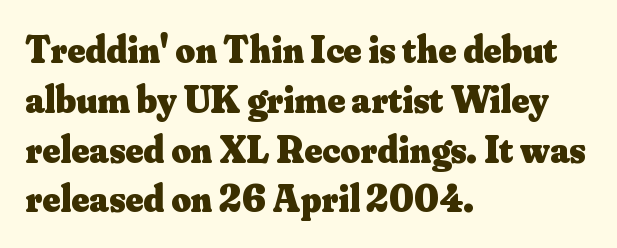
Q: Is the text bold? A: Yes.
Q: Is the text italic (slanted)? A: No, it is upright.
Q: Is the typeface a serif or a sans-serif typeface? A: Serif.
Q: Is the text underlined? A: No.
Q: How is the paragraph aligned? A: Left-aligned.
Q: Is the spacing between letters normal or unusually wide? A: Normal.
Q: Is the spacing between lines tight, normal or loose? A: Normal.
Q: Width (condensed, normal, or wide)? A: Normal.
Q: Stroke contrast? A: Medium.
Q: x-height? A: Small.
Q: Monospaced? A: No.
